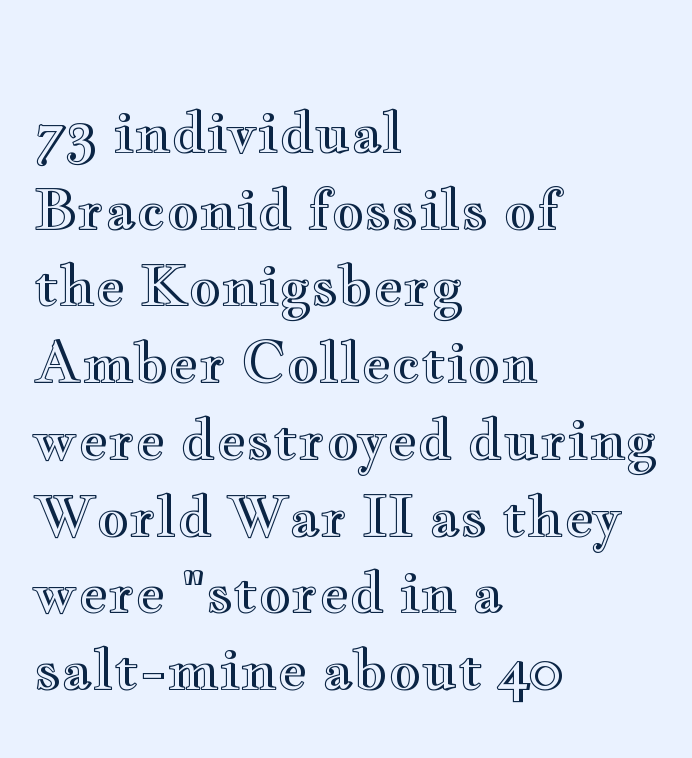
If you drew a ruler down the left edge, every line would touch it. Just letters on the line, the space beneath them empty. This sample uses plain, unmodified letter spacing. Line spacing here is normal.
